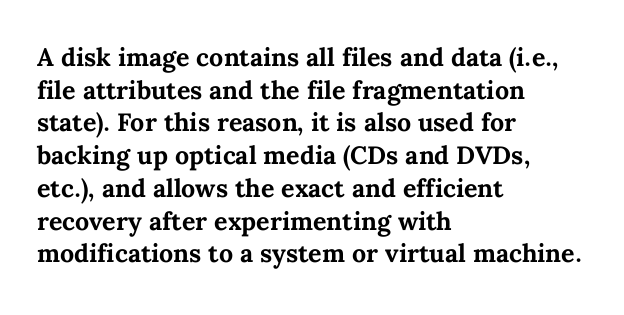
{"italic": "no", "bold": "yes", "underline": "no", "align": "left", "line_spacing": "normal", "line_spacing_ratio": 1.31, "letter_spacing": "normal", "letter_spacing_em": 0.0, "glyph_px": 25}
